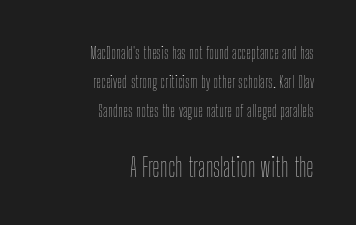
Teacher's note: observe the even right margin — that is flush-right alignment. The gaps between neighbouring characters are ordinary and unremarkable. Characters remain perfectly vertical along every line. The weight would be labelled regular, book, light, or lighter still.
